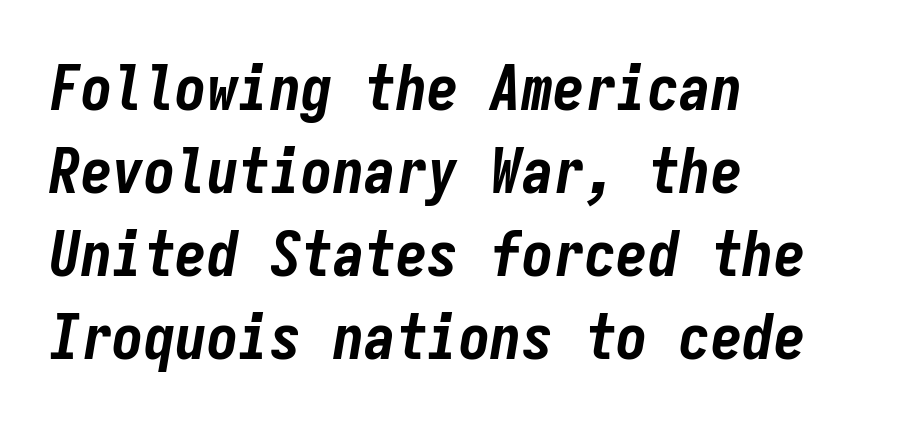
The image shows 63 px bold, condensed type, italic (leaning right), monospaced; set left-aligned, normal line spacing (1.32x), normal letter spacing, not underlined; low stroke contrast and a medium x-height.
